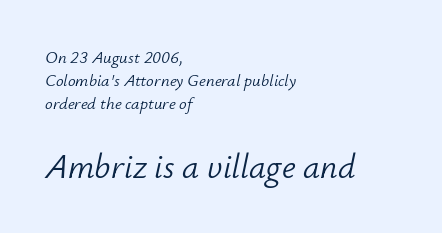
{"italic": "yes", "lean": "right", "slant_degrees": 12, "bold": "no", "weight": "light", "width": "normal", "stroke_contrast": "low", "x_height": "small", "monospaced": "no", "underline": "no", "align": "left", "line_spacing": "normal", "line_spacing_ratio": 1.36, "letter_spacing": "normal", "letter_spacing_em": 0.0, "larger_block": "second", "size_ratio": 2.0, "glyph_px": 34}
